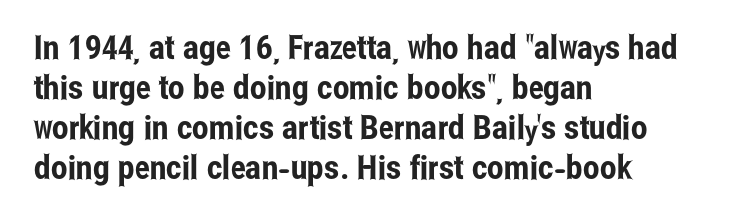
When letters stand straight like this, we call the style roman or upright. Unlike a traditional serif, this face leaves its strokes unadorned. The rendering uses natural spacing where letterforms have individual widths. Horizontal alignment here is leftward, the default for most running prose. Plain, unruled lines of type.
